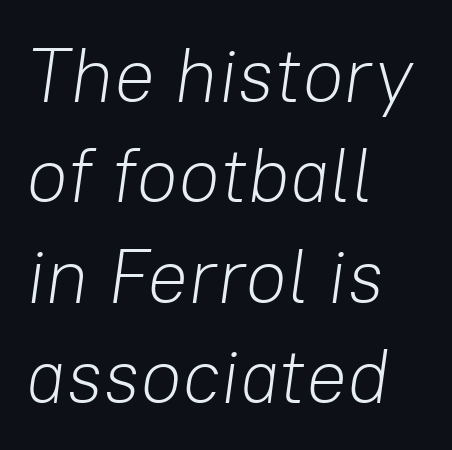
The image shows 76 px light type, italic (leaning right); set left-aligned, normal line spacing (1.32x), normal letter spacing, not underlined; low stroke contrast and a medium x-height.
